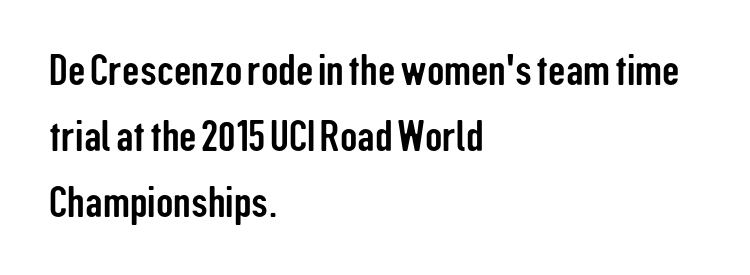
Notice how the passage keeps a crisp vertical edge on the left only. Is this a fixed-width face? No — the glyphs have proportional, varying widths. The specimen omits any rule beneath the text block's lines. Is there much room between lines? A standard amount, neither cramped nor airy.
